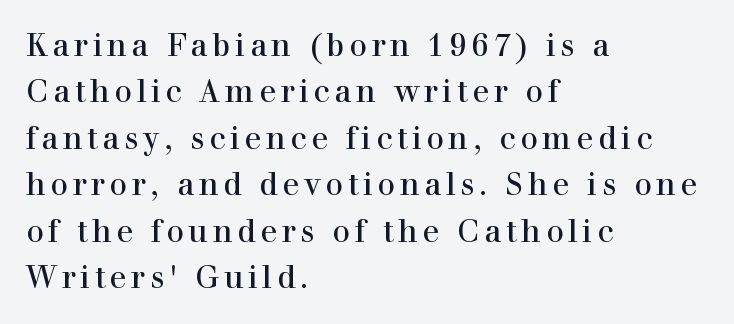
Q: Is the text italic (slanted)? A: No, it is upright.
Q: Is the typeface a serif or a sans-serif typeface? A: Serif.
Q: Is the text underlined? A: No.
Q: How is the paragraph aligned? A: Left-aligned.
Q: Is the spacing between lines tight, normal or loose? A: Normal.
Q: Width (condensed, normal, or wide)? A: Normal.
Q: x-height? A: Medium.
Q: Monospaced? A: No.
